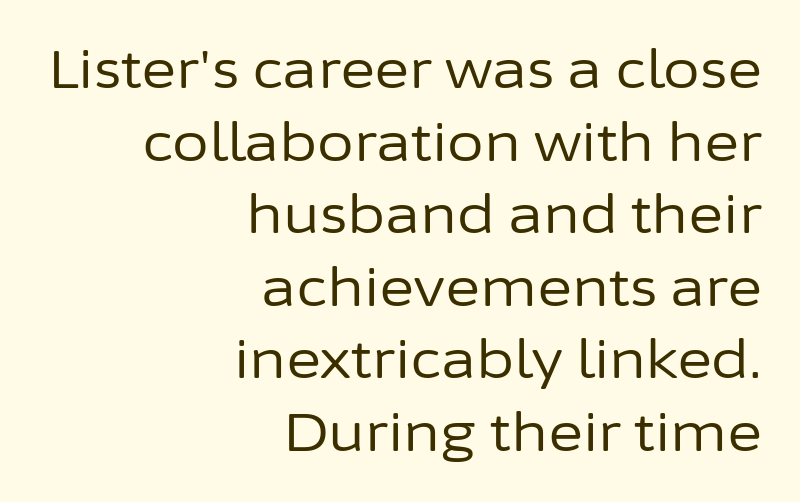
The image shows 53 px regular-weight sans-serif type, upright; set right-aligned, normal line spacing (1.37x), normal letter spacing, not underlined; low stroke contrast and a medium x-height.
